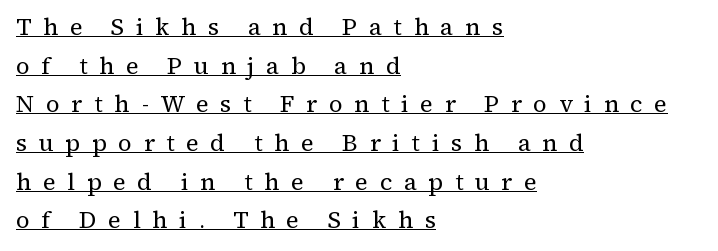
{"italic": "no", "bold": "no", "underline": "yes", "align": "left", "line_spacing": "normal", "line_spacing_ratio": 1.61, "letter_spacing": "wide", "letter_spacing_em": 0.48, "glyph_px": 24}
